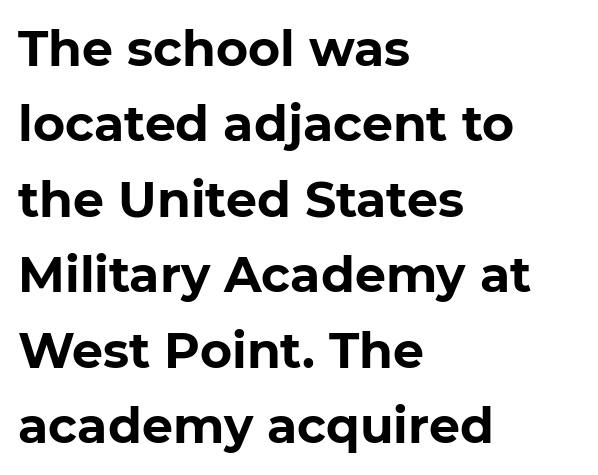
The image shows 49 px bold sans-serif type, upright; set left-aligned, normal line spacing (1.54x), normal letter spacing, not underlined; low stroke contrast and a medium x-height.
